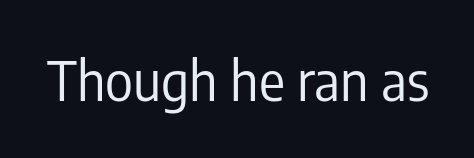
The image shows 54 px regular-weight, condensed sans-serif type, upright; set normal letter spacing, not underlined; low stroke contrast and a medium x-height.
